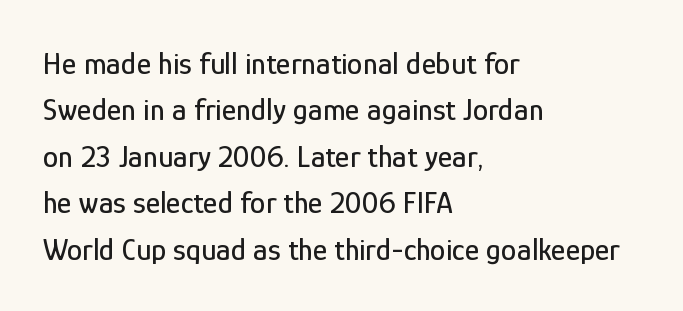
The image shows 31 px condensed sans-serif type, upright; set left-aligned, normal line spacing (1.5x), normal letter spacing, not underlined; low stroke contrast and a medium x-height.
